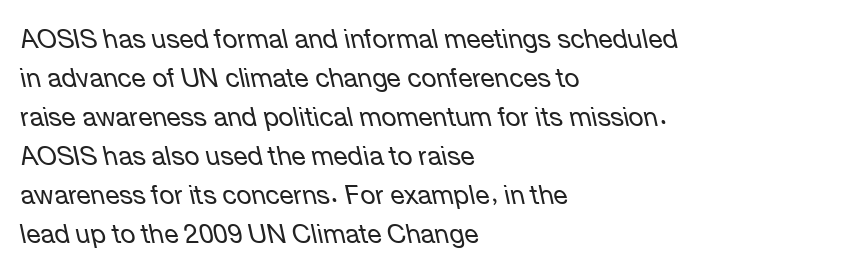
{"italic": "yes", "lean": "left", "slant_degrees": 12, "bold": "no", "underline": "no", "align": "left", "line_spacing": "normal", "line_spacing_ratio": 1.5, "letter_spacing": "normal", "letter_spacing_em": 0.0, "glyph_px": 26}
